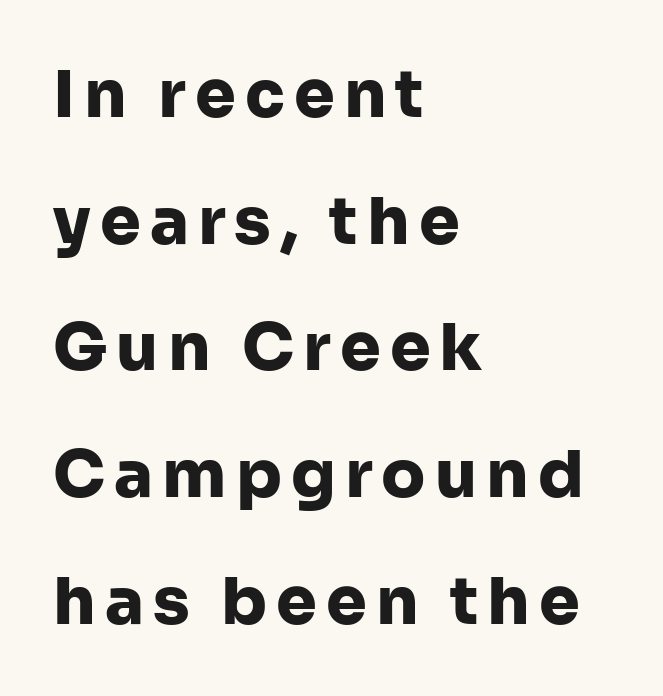
The image shows 65 px heavy sans-serif type, upright; set left-aligned, loose line spacing (1.95x), not underlined; low stroke contrast and a medium x-height.
